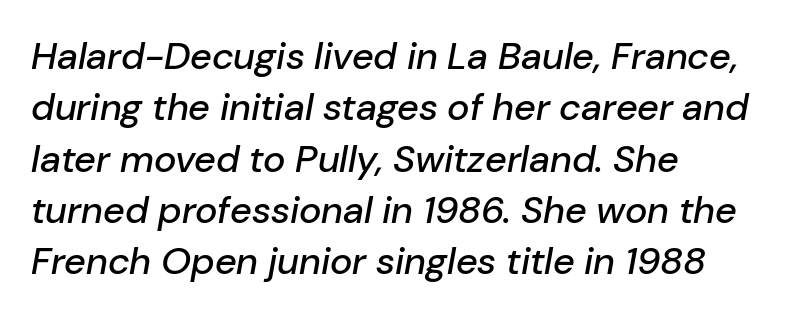
Q: Is the text italic (slanted)? A: Yes, it leans right by about 10 degrees.
Q: Is the text underlined? A: No.
Q: How is the paragraph aligned? A: Left-aligned.
Q: Is the spacing between letters normal or unusually wide? A: Normal.
Q: Is the spacing between lines tight, normal or loose? A: Normal.
Q: Width (condensed, normal, or wide)? A: Normal.
Q: Stroke contrast? A: Low.
Q: x-height? A: Medium.
Q: Monospaced? A: No.
